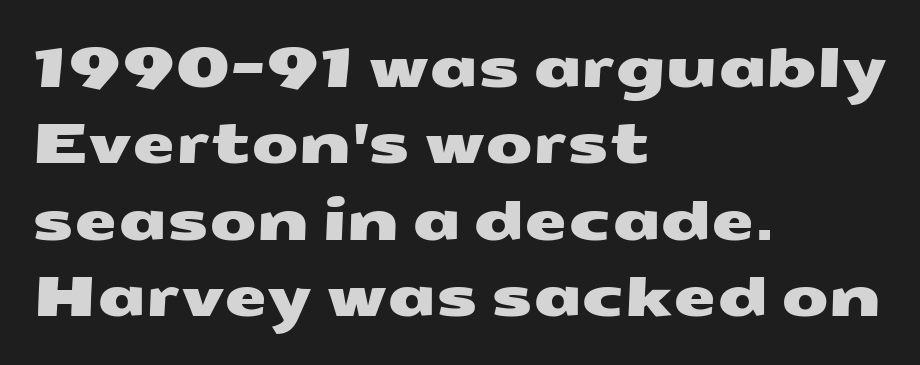
Q: Is the typeface a serif or a sans-serif typeface? A: Sans-serif.
Q: Is the text underlined? A: No.
Q: How is the paragraph aligned? A: Left-aligned.
Q: Is the spacing between letters normal or unusually wide? A: Normal.
Q: Is the spacing between lines tight, normal or loose? A: Normal.
Q: Width (condensed, normal, or wide)? A: Wide.
Q: Stroke contrast? A: Medium.
Q: x-height? A: Medium.
Q: Monospaced? A: No.
